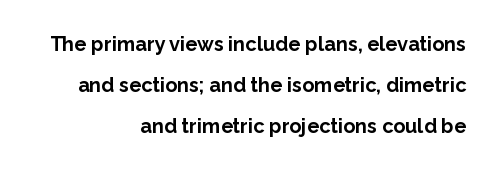
The image shows 20 px bold type, upright; set right-aligned, loose line spacing (2.05x), normal letter spacing, not underlined.
